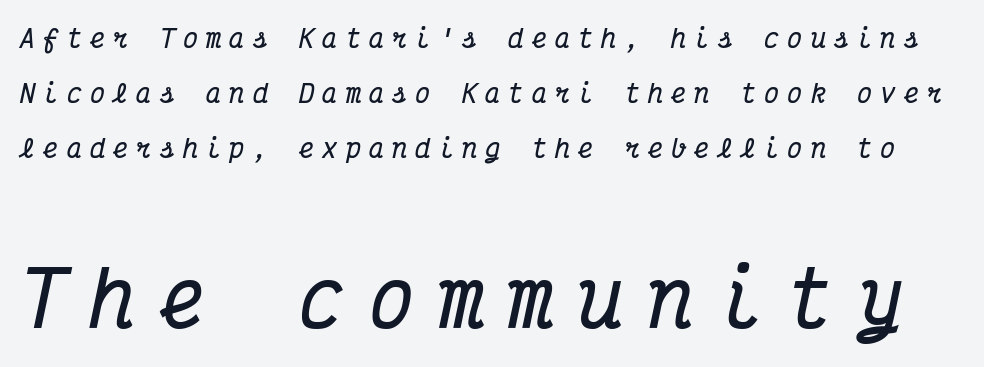
{"serif": "yes", "italic": "yes", "lean": "right", "slant_degrees": 12, "bold": "yes", "weight": "bold", "width": "condensed", "stroke_contrast": "medium", "x_height": "medium", "monospaced": "yes", "underline": "no", "line_spacing": "loose", "line_spacing_ratio": 2.2, "letter_spacing": "wide", "letter_spacing_em": 0.33, "larger_block": "second", "size_ratio": 3.0, "glyph_px": 75}
